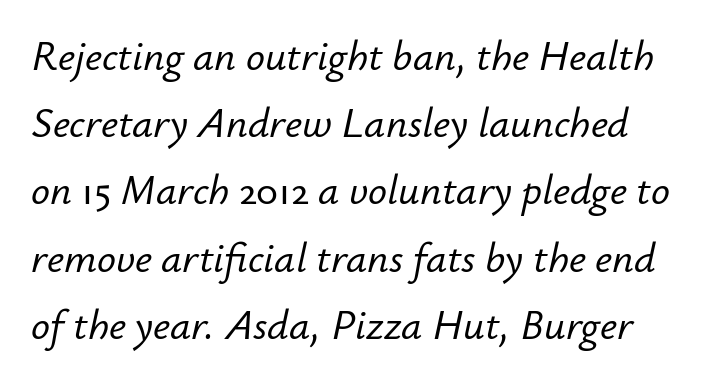
The image shows 42 px text type, italic (leaning right); set normal line spacing (1.6x), normal letter spacing, not underlined; low stroke contrast and a small x-height.
